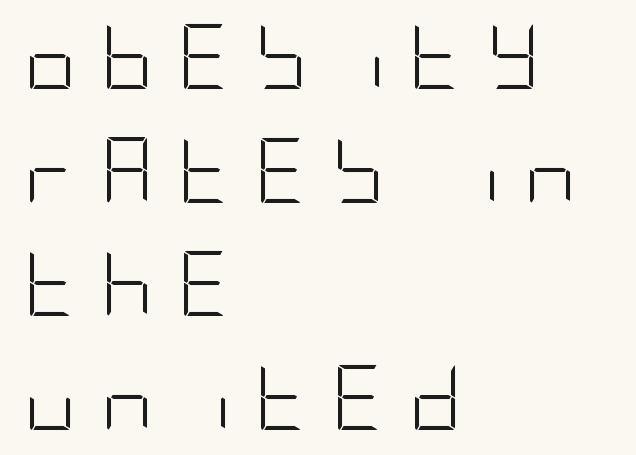
The image shows 65 px light, condensed sans-serif type, upright; set left-aligned, line spacing 1.75x, unusually wide letter spacing (+0.37 em), not underlined; low stroke contrast and a large x-height.
